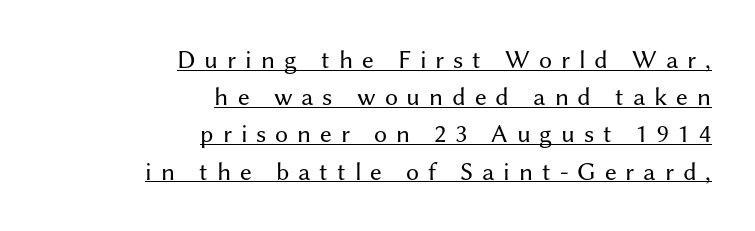
The image shows 26 px text type, upright; set right-aligned, normal line spacing (1.43x), unusually wide letter spacing (+0.34 em), underlined.
